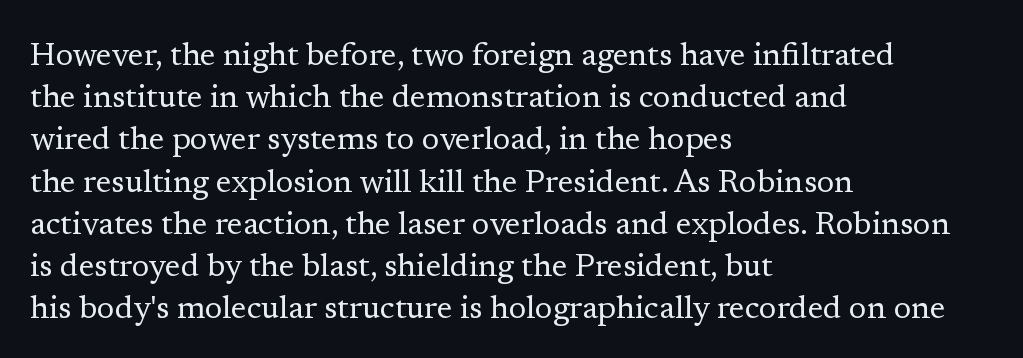
{"serif": "yes", "italic": "no", "bold": "no", "weight": "regular", "width": "normal", "stroke_contrast": "low", "x_height": "medium", "monospaced": "no", "underline": "no", "align": "left", "line_spacing": "normal", "line_spacing_ratio": 1.32, "letter_spacing": "normal", "letter_spacing_em": 0.0, "glyph_px": 32}
